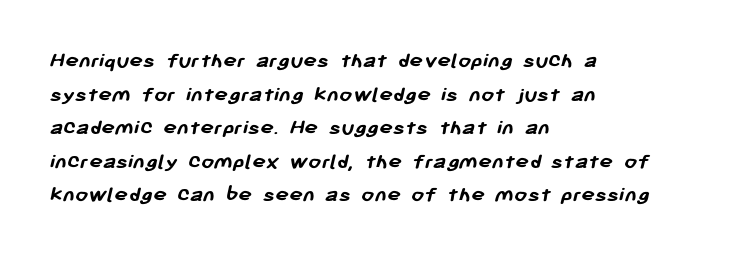
The image shows 23 px bold type; set left-aligned, normal line spacing (1.46x), normal letter spacing, not underlined.
